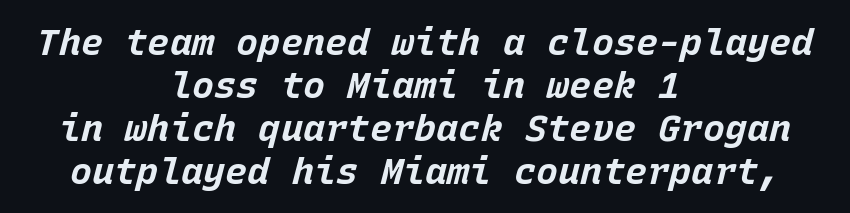
The rendering applies a slant to the glyphs. Think of a typewriter: that constant character pitch is what you see here. The passage shown has conventional tracking throughout. The string is rendered with underlining switched off.
